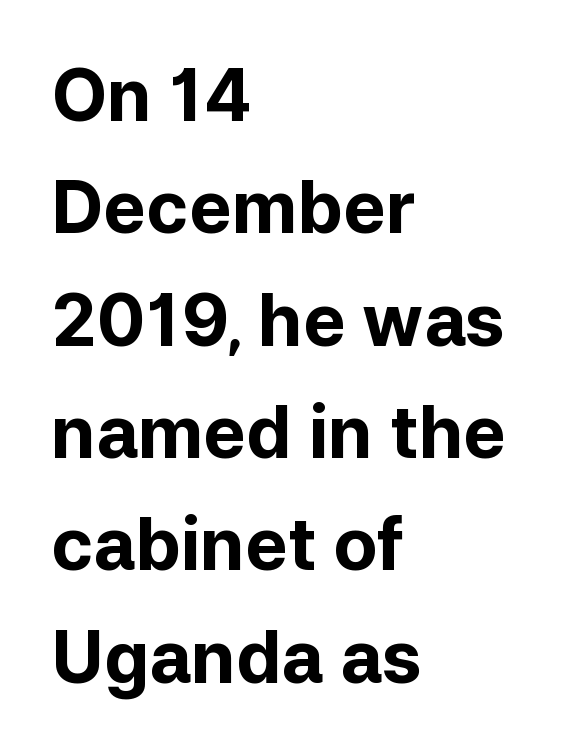
Q: Is the text bold? A: Yes.
Q: Is the text italic (slanted)? A: No, it is upright.
Q: Is the typeface a serif or a sans-serif typeface? A: Sans-serif.
Q: Is the text underlined? A: No.
Q: How is the paragraph aligned? A: Left-aligned.
Q: Is the spacing between letters normal or unusually wide? A: Normal.
Q: Is the spacing between lines tight, normal or loose? A: Normal.
Q: Width (condensed, normal, or wide)? A: Normal.
Q: Stroke contrast? A: Low.
Q: x-height? A: Medium.
Q: Monospaced? A: No.
